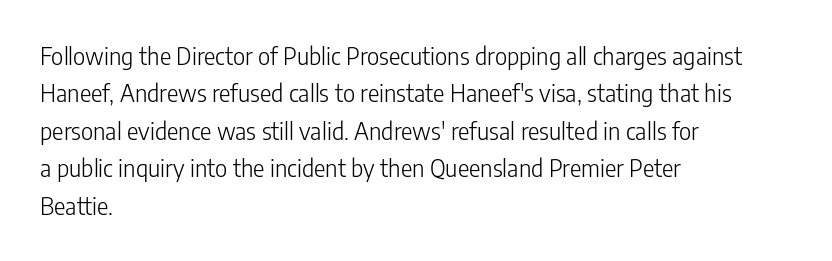
{"italic": "no", "bold": "no", "underline": "no", "align": "left", "line_spacing": "normal", "line_spacing_ratio": 1.56, "letter_spacing": "normal", "letter_spacing_em": 0.0, "glyph_px": 24}
